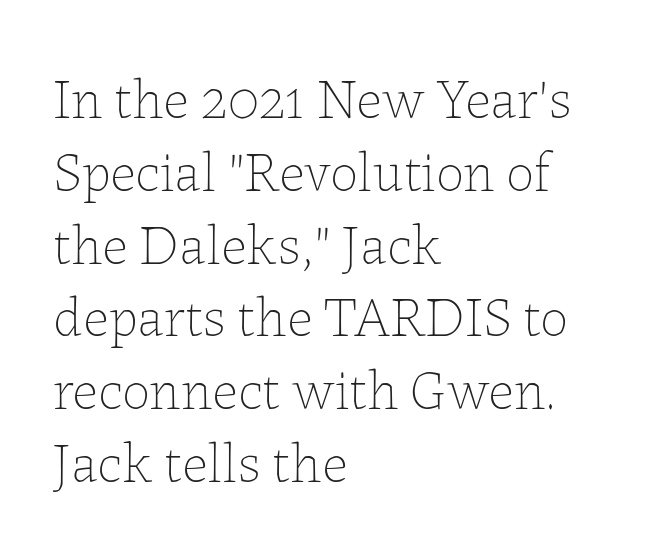
The image shows 56 px thin type, upright; set left-aligned, normal line spacing (1.3x), normal letter spacing, not underlined; low stroke contrast and a medium x-height.
